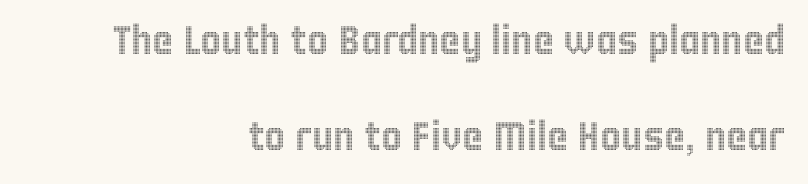
{"italic": "no", "width": "condensed", "x_height": "large", "monospaced": "no", "underline": "no", "align": "right", "line_spacing": "loose", "line_spacing_ratio": 2.41, "letter_spacing": "normal", "letter_spacing_em": 0.0, "glyph_px": 40}
